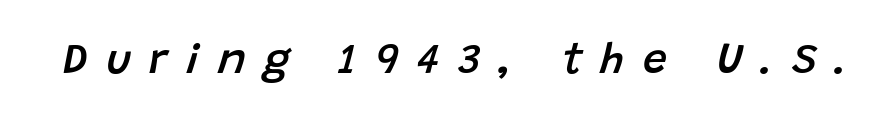
The image shows 43 px semibold type, italic (leaning right); set unusually wide letter spacing (+0.42 em), not underlined; low stroke contrast and a large x-height.
